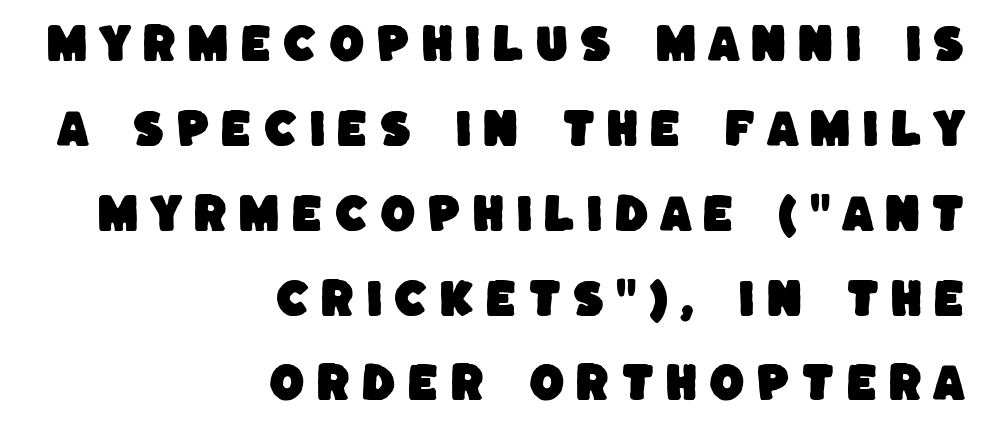
The image shows 41 px sans-serif type; set right-aligned, loose line spacing (2.07x), unusually wide letter spacing (+0.26 em), not underlined; low stroke contrast and a large x-height.
